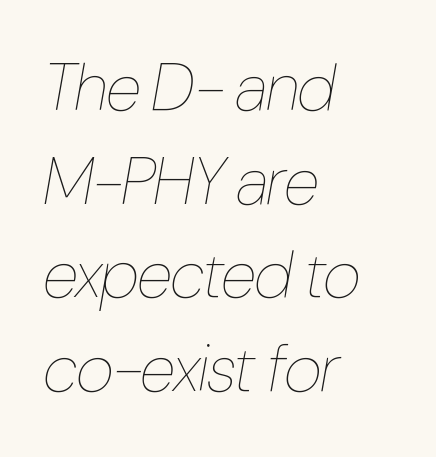
Students, note that the glyphs here touch the page at normal intervals. The setting favours the left margin, as ordinary paragraphs usually do. Looks like regular typesetting: each glyph gets only the width it needs. Students, observe: this is what conventionally led text looks like.
